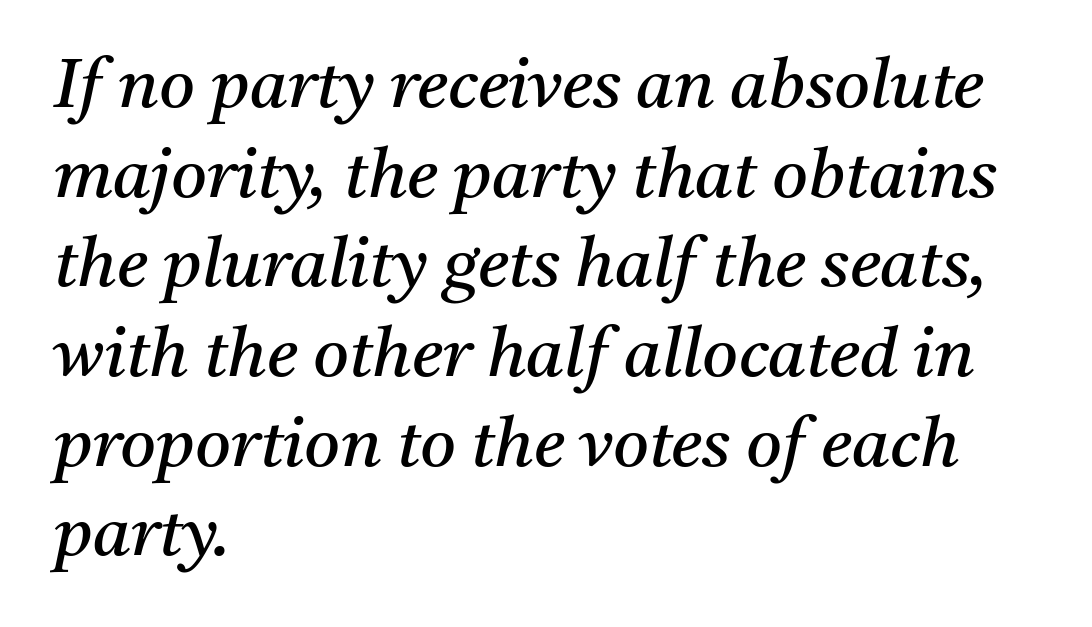
Type without underlining. How are the letters spaced? Ordinarily, with no added tracking. Typographically, this falls in the serif category. A student would call this left alignment; a typographer would say flush left, rag right.
